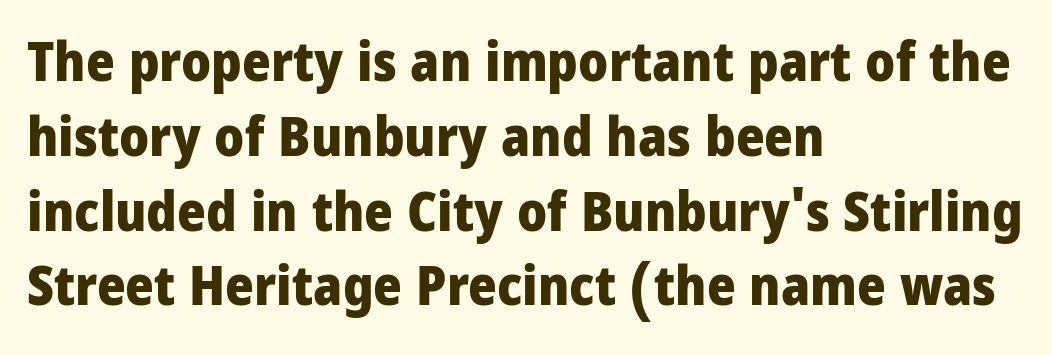
The rendering uses natural spacing where letterforms have individual widths. The words here are not underlined. Set as a true bold cut, around the 700 mark. Horizontal bands of white between lines are of average thickness.
